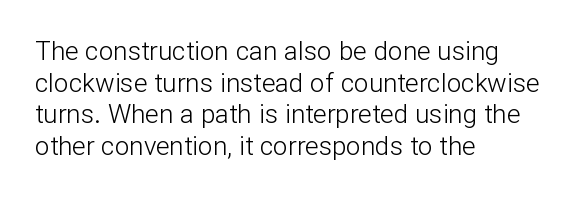
{"italic": "no", "bold": "no", "underline": "no", "align": "left", "line_spacing_ratio": 1.22, "letter_spacing": "normal", "letter_spacing_em": 0.0, "glyph_px": 26}
